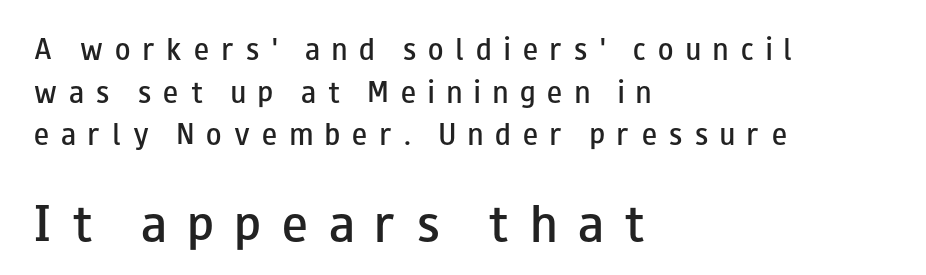
Each letter's strokes conclude bluntly, with no projecting serifs. Any mark beneath the type? The region is blank. Typesetter's note: demi weight, one step under bold. The paragraph shown leans on its left margin. The lettering stays uniformly vertical, giving the passage a roman look. The face used here is proportionally spaced, like ordinary book or web type.
